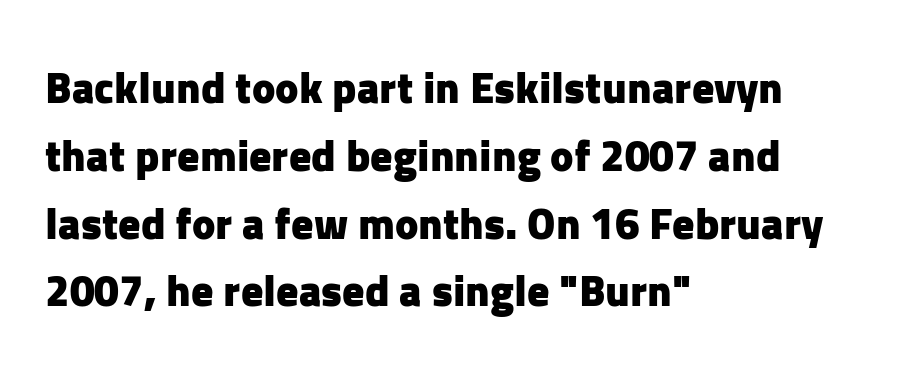
Q: Is the text bold? A: Yes.
Q: Is the text italic (slanted)? A: No, it is upright.
Q: Is the typeface a serif or a sans-serif typeface? A: Sans-serif.
Q: Is the text underlined? A: No.
Q: How is the paragraph aligned? A: Left-aligned.
Q: Is the spacing between letters normal or unusually wide? A: Normal.
Q: Is the spacing between lines tight, normal or loose? A: Normal.
Q: Width (condensed, normal, or wide)? A: Normal.
Q: Stroke contrast? A: Low.
Q: x-height? A: Medium.
Q: Monospaced? A: No.
